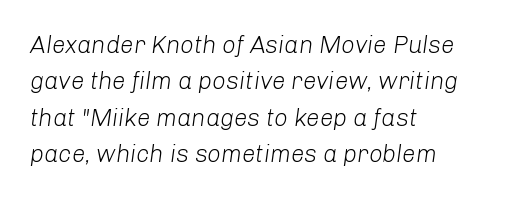
Q: Is the text bold? A: No.
Q: Is the text italic (slanted)? A: Yes, it leans right by about 8 degrees.
Q: Is the text underlined? A: No.
Q: How is the paragraph aligned? A: Left-aligned.
Q: Is the spacing between letters normal or unusually wide? A: Normal.
Q: Is the spacing between lines tight, normal or loose? A: Normal.
